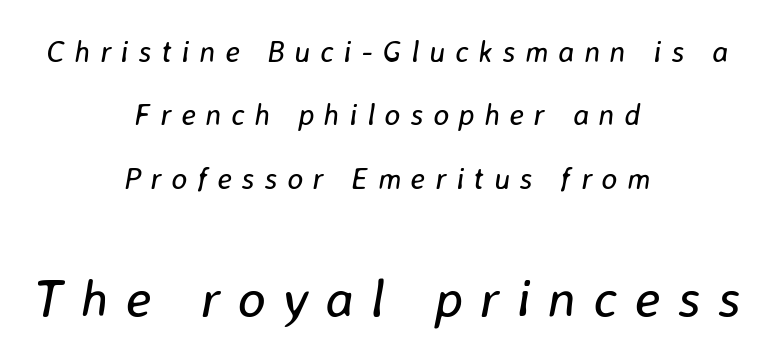
Q: Is the text bold? A: No.
Q: Is the text italic (slanted)? A: Yes, it leans right by about 8 degrees.
Q: Is the text underlined? A: No.
Q: How is the paragraph aligned? A: Centered.
Q: Is the spacing between letters normal or unusually wide? A: Unusually wide.
Q: Is the spacing between lines tight, normal or loose? A: Loose.
Q: Which block of text is set in a larger size, the first (top) or the second (bottom)? A: The second (bottom) one.
Q: Width (condensed, normal, or wide)? A: Normal.
Q: Stroke contrast? A: Low.
Q: x-height? A: Medium.
Q: Monospaced? A: No.
